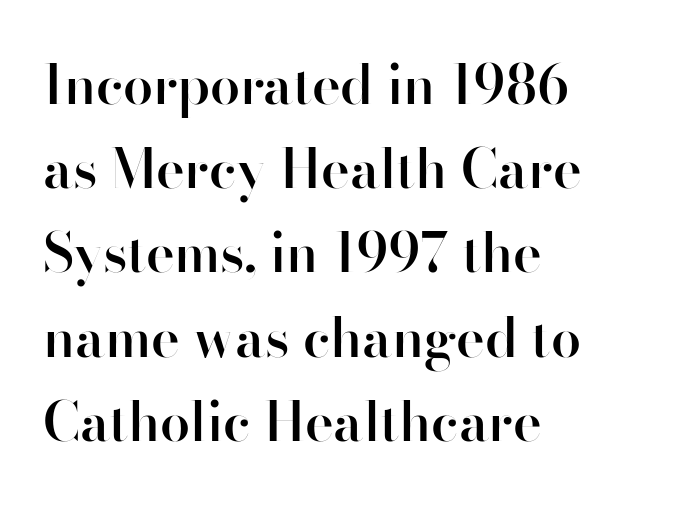
{"serif": "no", "italic": "no", "bold": "semi", "weight": "semibold", "width": "normal", "stroke_contrast": "high", "x_height": "small", "monospaced": "no", "underline": "no", "align": "left", "line_spacing": "normal", "line_spacing_ratio": 1.56, "letter_spacing": "normal", "letter_spacing_em": 0.0, "glyph_px": 54}
